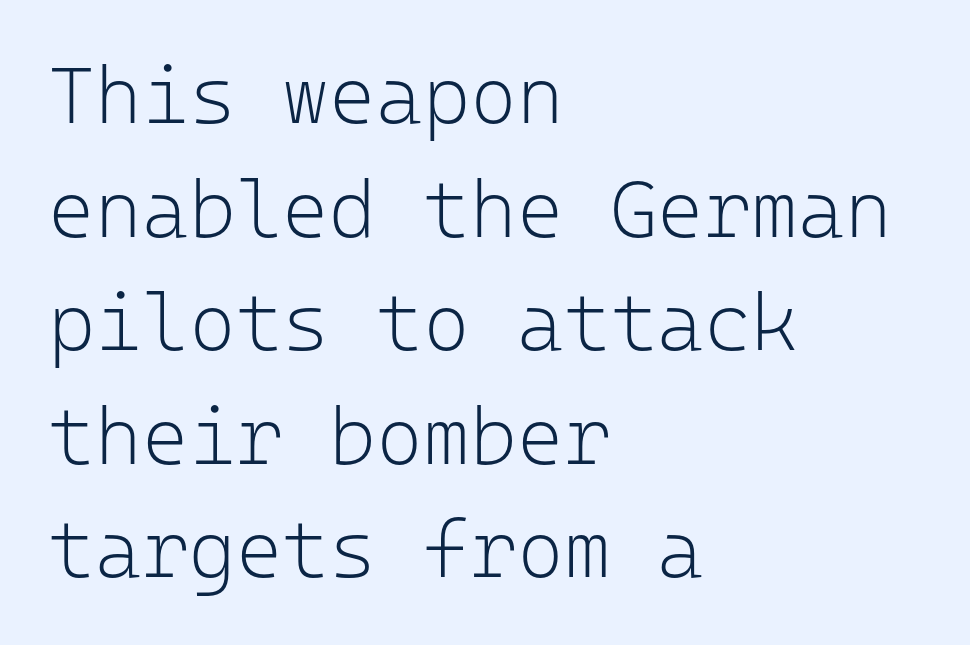
{"serif": "no", "italic": "no", "bold": "no", "weight": "light", "width": "normal", "stroke_contrast": "low", "x_height": "medium", "monospaced": "yes", "underline": "no", "align": "left", "line_spacing": "normal", "line_spacing_ratio": 1.42, "letter_spacing": "normal", "letter_spacing_em": 0.0, "glyph_px": 80}
